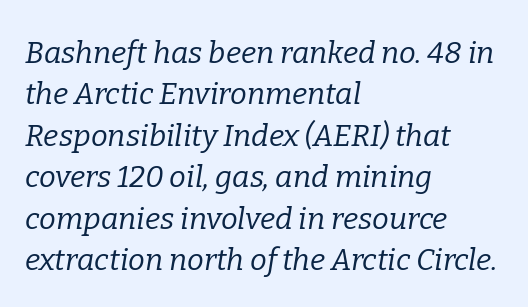
Q: Is the text bold? A: No.
Q: Is the text italic (slanted)? A: Yes, it leans right by about 9 degrees.
Q: Is the typeface a serif or a sans-serif typeface? A: Serif.
Q: Is the text underlined? A: No.
Q: How is the paragraph aligned? A: Left-aligned.
Q: Is the spacing between letters normal or unusually wide? A: Normal.
Q: Is the spacing between lines tight, normal or loose? A: Normal.
Q: Width (condensed, normal, or wide)? A: Normal.
Q: Stroke contrast? A: Low.
Q: x-height? A: Medium.
Q: Monospaced? A: No.
